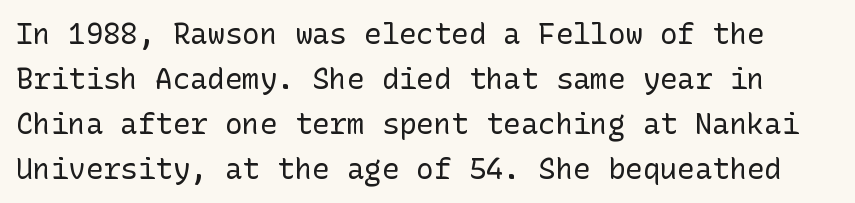
The specimen reads as upright at a glance. No word sits above an underline. Rows of type keep a routine distance in the vertical direction. Does the type have serifs? No, each stem ends abruptly. Short note: letters normally spaced. Each stroke keeps to a modest, everyday thickness or less.
